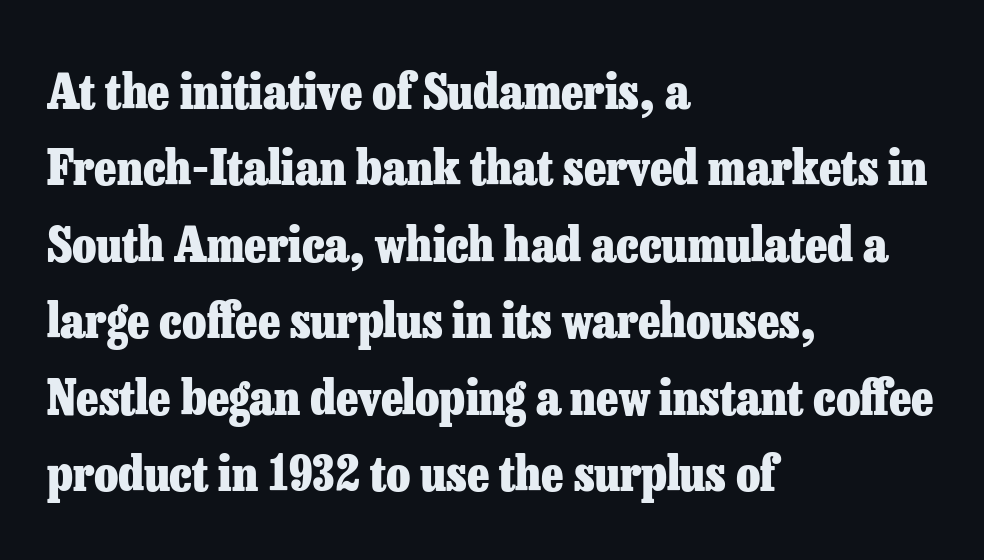
The image shows 49 px heavy serif type, upright; set left-aligned, normal line spacing (1.56x), normal letter spacing, not underlined; low stroke contrast and a medium x-height.
